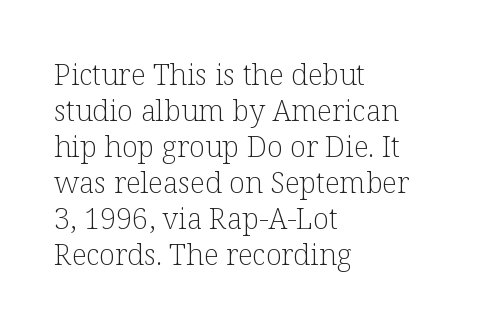
The image shows 29 px light serif type, upright; set left-aligned, line spacing 1.24x, normal letter spacing, not underlined; low stroke contrast and a medium x-height.
